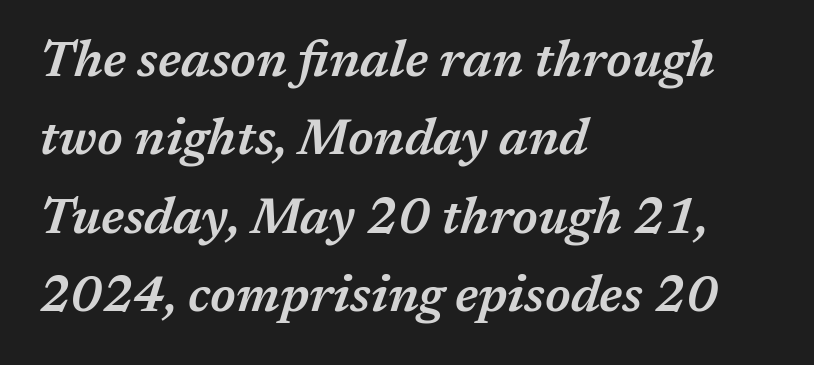
The image shows 50 px semibold type, italic (leaning right); set left-aligned, normal line spacing (1.57x), normal letter spacing, not underlined; medium stroke contrast and a medium x-height.
